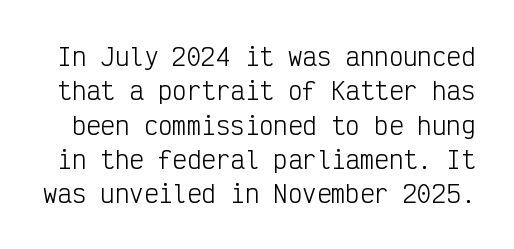
Clear beneath every line of the passage. The characters are drawn with everyday or finer stroke widths. If you drew a line through each stem, it would be perfectly vertical. Letter spacing: default. Regular leading.
